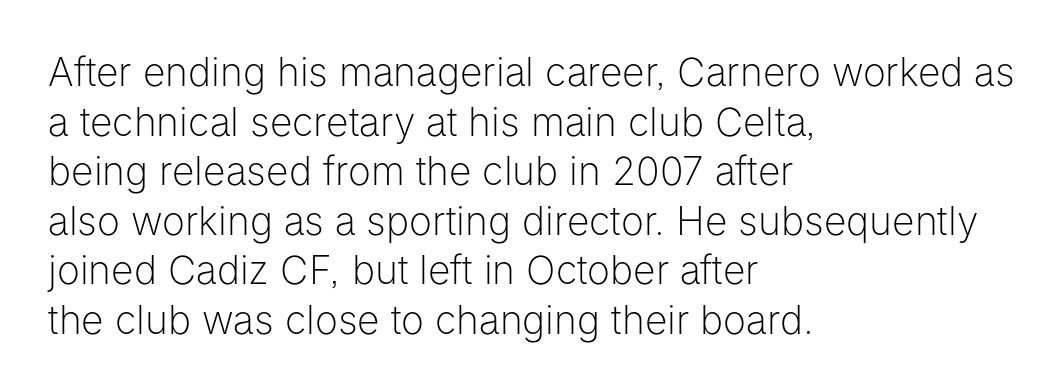
Q: Is the text bold? A: No.
Q: Is the text italic (slanted)? A: No, it is upright.
Q: Is the typeface a serif or a sans-serif typeface? A: Sans-serif.
Q: Is the text underlined? A: No.
Q: How is the paragraph aligned? A: Left-aligned.
Q: Is the spacing between letters normal or unusually wide? A: Normal.
Q: Is the spacing between lines tight, normal or loose? A: Normal.
Q: Width (condensed, normal, or wide)? A: Normal.
Q: Stroke contrast? A: Low.
Q: x-height? A: Medium.
Q: Monospaced? A: No.
